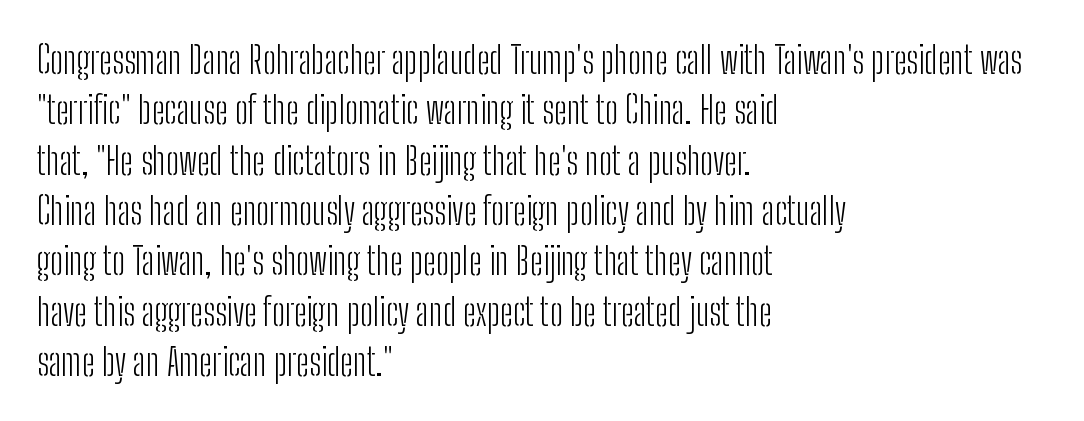
Q: Is the text bold? A: No.
Q: Is the text italic (slanted)? A: No, it is upright.
Q: Is the typeface a serif or a sans-serif typeface? A: Sans-serif.
Q: Is the text underlined? A: No.
Q: How is the paragraph aligned? A: Left-aligned.
Q: Is the spacing between letters normal or unusually wide? A: Normal.
Q: Is the spacing between lines tight, normal or loose? A: Normal.
Q: Width (condensed, normal, or wide)? A: Condensed.
Q: Stroke contrast? A: Low.
Q: x-height? A: Medium.
Q: Monospaced? A: No.
